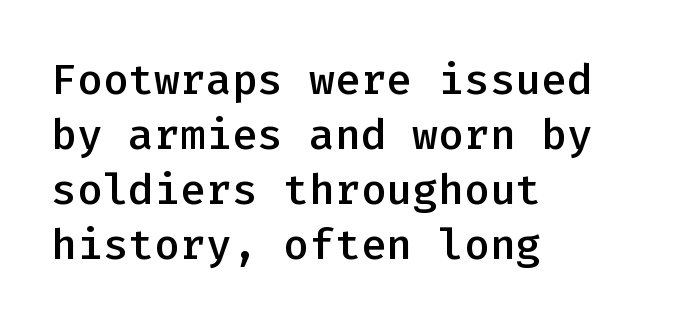
Q: Is the text bold? A: Semi-bold.
Q: Is the text italic (slanted)? A: No, it is upright.
Q: Is the typeface a serif or a sans-serif typeface? A: Sans-serif.
Q: Is the text underlined? A: No.
Q: How is the paragraph aligned? A: Left-aligned.
Q: Is the spacing between letters normal or unusually wide? A: Normal.
Q: Is the spacing between lines tight, normal or loose? A: Normal.
Q: Width (condensed, normal, or wide)? A: Normal.
Q: Stroke contrast? A: Low.
Q: x-height? A: Medium.
Q: Monospaced? A: Yes.
